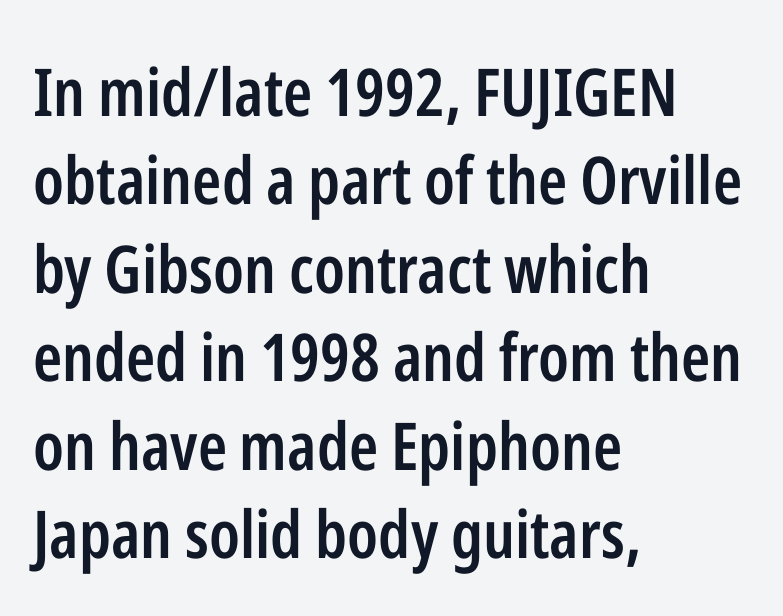
Q: Is the text bold? A: Semi-bold.
Q: Is the text italic (slanted)? A: No, it is upright.
Q: Is the typeface a serif or a sans-serif typeface? A: Sans-serif.
Q: Is the text underlined? A: No.
Q: How is the paragraph aligned? A: Left-aligned.
Q: Is the spacing between letters normal or unusually wide? A: Normal.
Q: Is the spacing between lines tight, normal or loose? A: Normal.
Q: Width (condensed, normal, or wide)? A: Condensed.
Q: Stroke contrast? A: Low.
Q: x-height? A: Medium.
Q: Monospaced? A: No.
